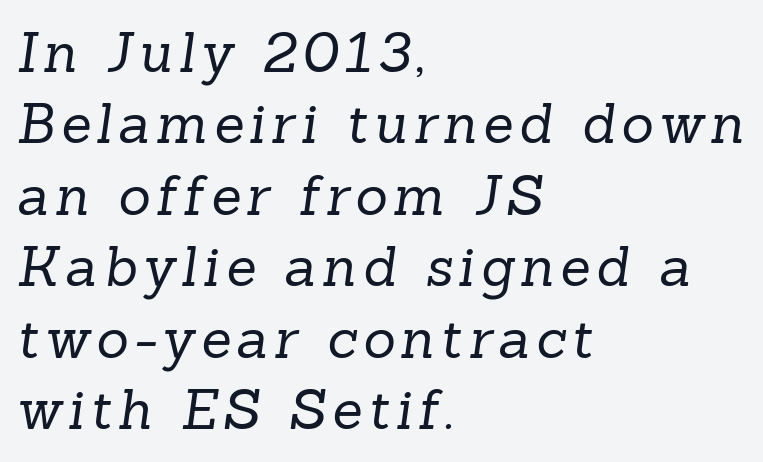
The image shows 55 px regular-weight serif type; set left-aligned, normal line spacing (1.3x), not underlined; low stroke contrast and a medium x-height.
